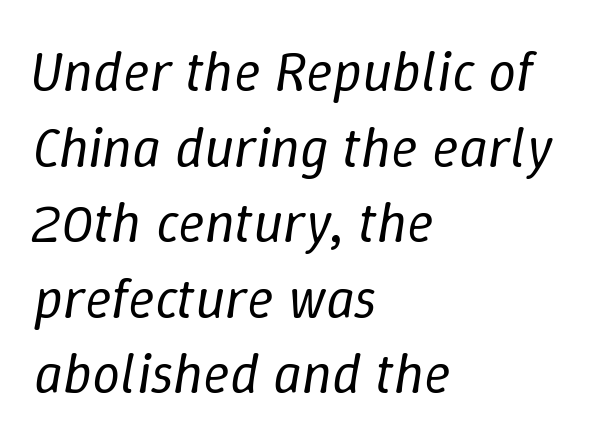
{"italic": "yes", "lean": "right", "slant_degrees": 9, "bold": "no", "weight": "regular", "width": "normal", "stroke_contrast": "low", "x_height": "medium", "monospaced": "no", "underline": "no", "align": "left", "line_spacing": "normal", "line_spacing_ratio": 1.35, "letter_spacing": "normal", "letter_spacing_em": 0.0, "glyph_px": 56}
